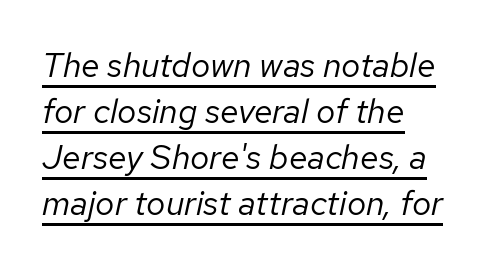
Q: Is the text bold? A: No.
Q: Is the text italic (slanted)? A: Yes, it leans right by about 12 degrees.
Q: Is the text underlined? A: Yes.
Q: How is the paragraph aligned? A: Left-aligned.
Q: Is the spacing between letters normal or unusually wide? A: Normal.
Q: Is the spacing between lines tight, normal or loose? A: Normal.
Q: Width (condensed, normal, or wide)? A: Normal.
Q: Stroke contrast? A: Low.
Q: x-height? A: Medium.
Q: Monospaced? A: No.
